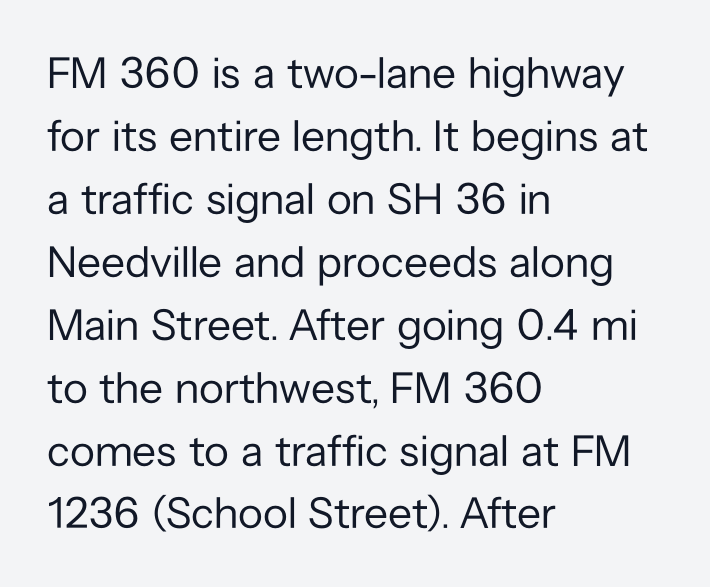
The image shows 44 px regular-weight sans-serif type, upright; set left-aligned, normal line spacing (1.43x), normal letter spacing, not underlined; low stroke contrast and a medium x-height.
